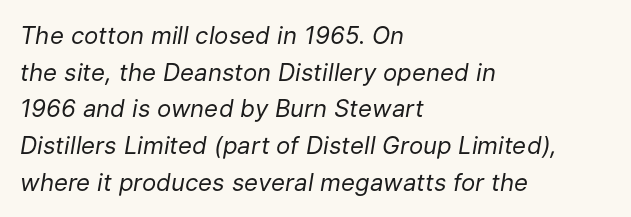
{"italic": "yes", "lean": "right", "slant_degrees": 9, "bold": "no", "underline": "no", "align": "left", "line_spacing": "normal", "line_spacing_ratio": 1.53, "letter_spacing": "normal", "letter_spacing_em": 0.0, "glyph_px": 24}
